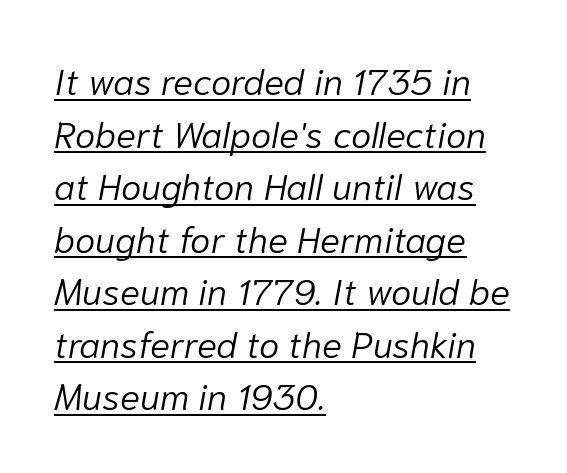
You could not count columns in this text — the font is proportionally spaced. The face used here has a pronounced slope to its letters. Notice how a bar underscores the lettering throughout. Whoever set this chose a conventional vertical rhythm.
